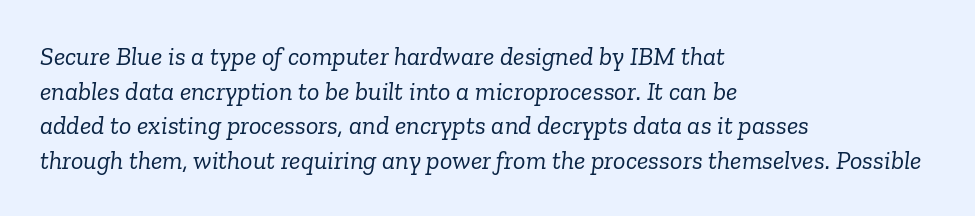
The image shows 26 px text type, italic (leaning right); set left-aligned, normal line spacing (1.33x), normal letter spacing, not underlined.
